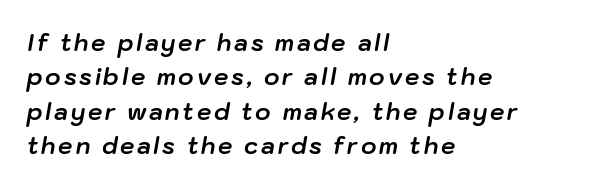
{"italic": "yes", "lean": "right", "slant_degrees": 10, "bold": "yes", "underline": "no", "align": "left", "line_spacing": "normal", "line_spacing_ratio": 1.49, "glyph_px": 23}
